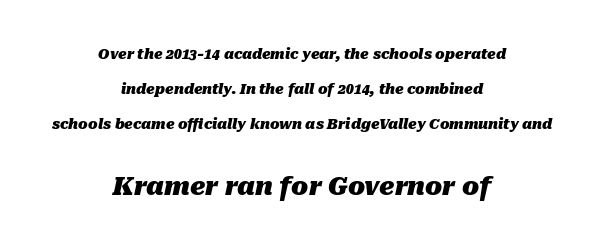
{"italic": "yes", "lean": "right", "slant_degrees": 10, "bold": "yes", "underline": "no", "align": "center", "line_spacing": "loose", "line_spacing_ratio": 2.49, "letter_spacing": "normal", "letter_spacing_em": 0.0, "larger_block": "second", "size_ratio": 1.79, "glyph_px": 25}
